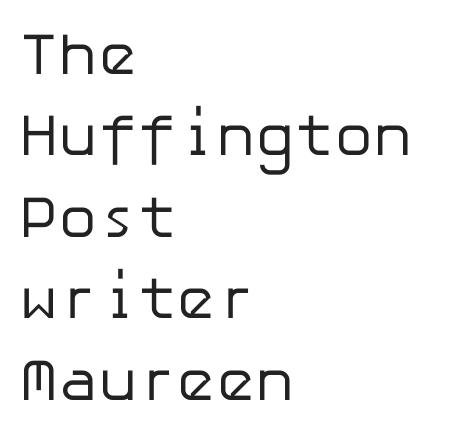
The image shows 59 px regular-weight sans-serif type, upright; set left-aligned, normal line spacing (1.38x), normal letter spacing, not underlined; low stroke contrast and a medium x-height.
